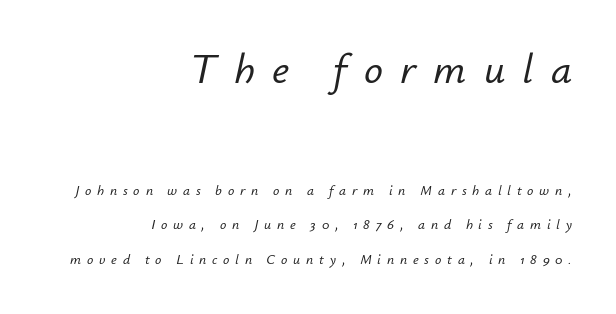
Q: Is the text italic (slanted)? A: Yes, it leans right by about 12 degrees.
Q: Is the text underlined? A: No.
Q: How is the paragraph aligned? A: Right-aligned.
Q: Is the spacing between letters normal or unusually wide? A: Unusually wide.
Q: Is the spacing between lines tight, normal or loose? A: Loose.
Q: Which block of text is set in a larger size, the first (top) or the second (bottom)? A: The first (top) one.
Q: Width (condensed, normal, or wide)? A: Normal.
Q: Stroke contrast? A: Low.
Q: x-height? A: Small.
Q: Monospaced? A: No.
